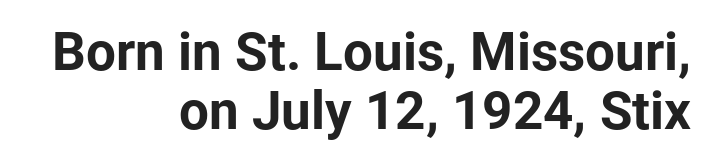
{"serif": "no", "italic": "no", "bold": "yes", "weight": "bold", "width": "normal", "stroke_contrast": "low", "x_height": "medium", "monospaced": "no", "underline": "no", "align": "right", "line_spacing": "tight", "line_spacing_ratio": 1.11, "letter_spacing": "normal", "letter_spacing_em": 0.0, "glyph_px": 53}
